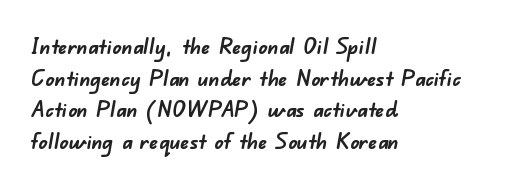
Q: Is the text bold? A: Yes.
Q: Is the text underlined? A: No.
Q: How is the paragraph aligned? A: Left-aligned.
Q: Is the spacing between letters normal or unusually wide? A: Normal.
Q: Is the spacing between lines tight, normal or loose? A: Normal.
